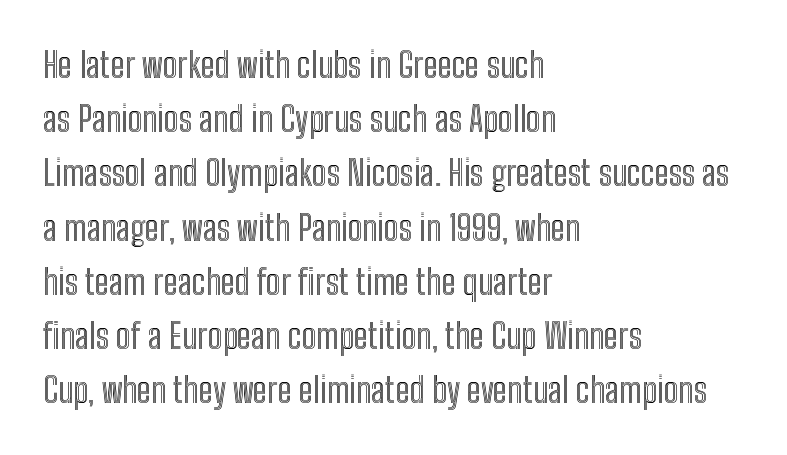
The image shows 35 px condensed type, upright; set left-aligned, normal line spacing (1.55x), normal letter spacing, not underlined; a medium x-height.
